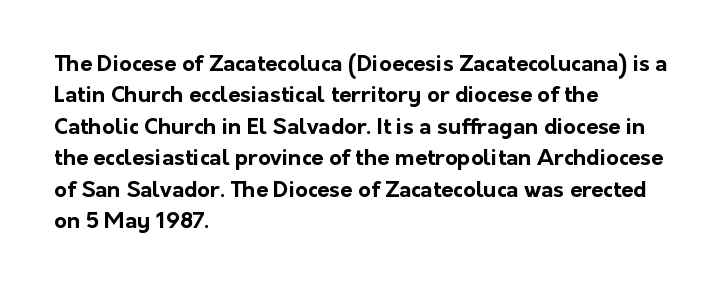
{"italic": "no", "bold": "yes", "underline": "no", "align": "left", "line_spacing": "normal", "line_spacing_ratio": 1.43, "letter_spacing": "normal", "letter_spacing_em": 0.0, "glyph_px": 22}
